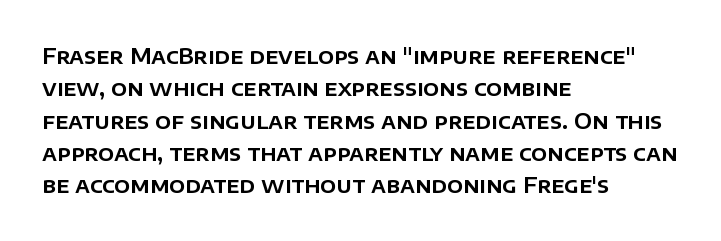
Q: Is the text italic (slanted)? A: No, it is upright.
Q: Is the text underlined? A: No.
Q: How is the paragraph aligned? A: Left-aligned.
Q: Is the spacing between letters normal or unusually wide? A: Normal.
Q: Is the spacing between lines tight, normal or loose? A: Normal.
